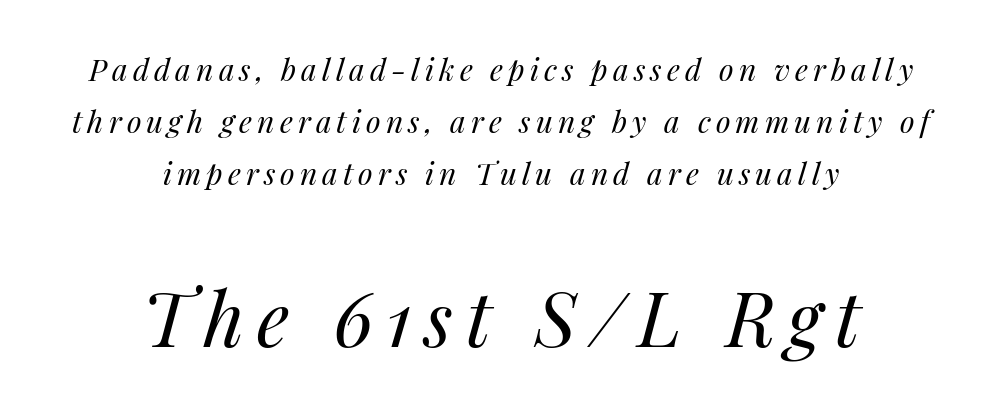
Rule under the text: the space is simply empty. Teacher's note: observe the equal gaps on both sides — that is centered alignment. The typography opts for an oblique posture over an upright one. The emphasis by scale lands on block number two, below. A quiet, ordinary-to-light weight characterises the typeface.
